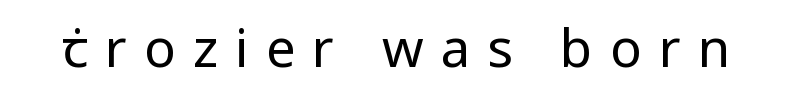
{"serif": "no", "italic": "no", "bold": "no", "weight": "regular", "width": "normal", "stroke_contrast": "low", "x_height": "medium", "monospaced": "no", "underline": "no", "letter_spacing": "wide", "letter_spacing_em": 0.32, "glyph_px": 53}
